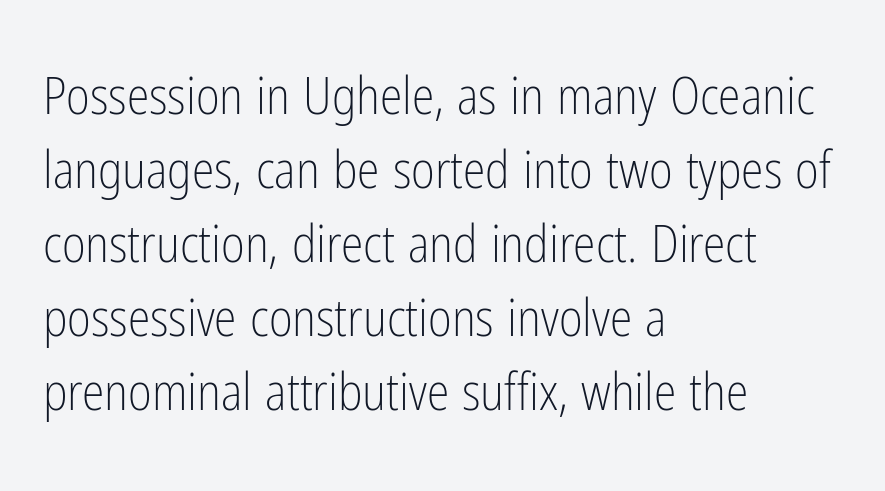
The image shows 51 px light, condensed sans-serif type, upright; set left-aligned, normal line spacing (1.45x), normal letter spacing, not underlined; low stroke contrast and a medium x-height.
